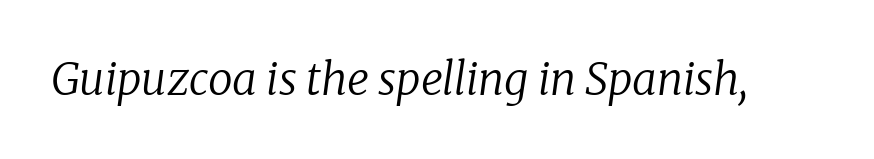
{"serif": "yes", "italic": "yes", "lean": "right", "slant_degrees": 8, "bold": "no", "weight": "regular", "width": "normal", "stroke_contrast": "low", "x_height": "medium", "monospaced": "no", "underline": "no", "letter_spacing": "normal", "letter_spacing_em": 0.0, "glyph_px": 44}
